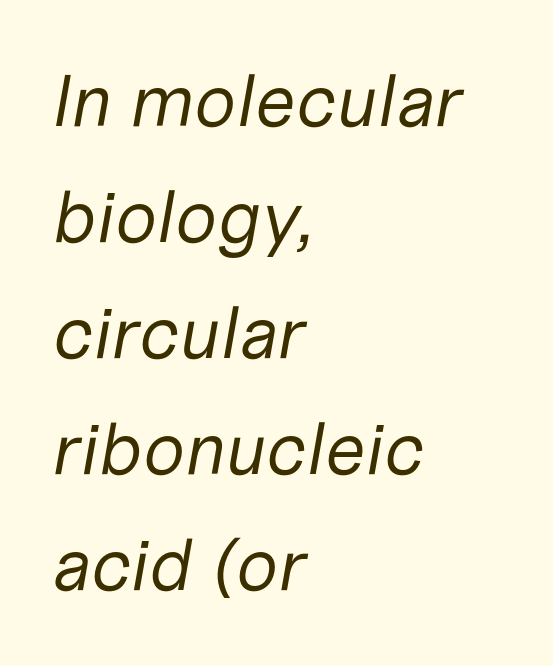
{"italic": "yes", "lean": "right", "slant_degrees": 10, "bold": "no", "weight": "regular", "width": "normal", "stroke_contrast": "low", "x_height": "medium", "monospaced": "no", "underline": "no", "align": "left", "line_spacing": "normal", "line_spacing_ratio": 1.59, "letter_spacing": "normal", "letter_spacing_em": 0.0, "glyph_px": 73}
